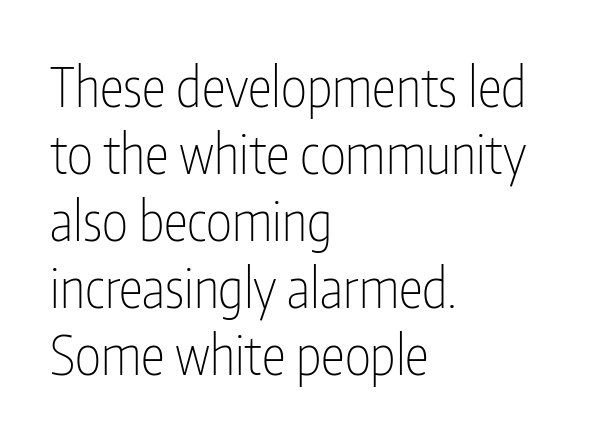
Q: Is the text bold? A: No.
Q: Is the text italic (slanted)? A: No, it is upright.
Q: Is the typeface a serif or a sans-serif typeface? A: Sans-serif.
Q: Is the text underlined? A: No.
Q: How is the paragraph aligned? A: Left-aligned.
Q: Is the spacing between letters normal or unusually wide? A: Normal.
Q: Width (condensed, normal, or wide)? A: Condensed.
Q: Stroke contrast? A: Low.
Q: x-height? A: Medium.
Q: Monospaced? A: No.
